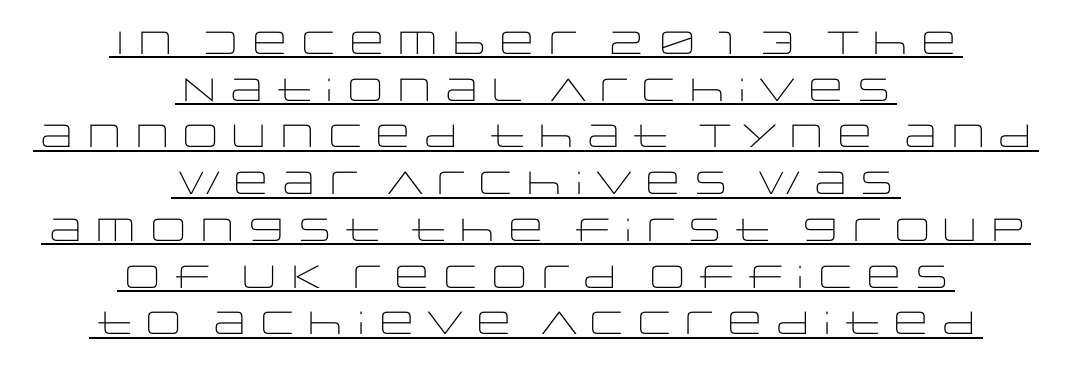
The image shows 32 px light, wide sans-serif type, upright; set centered, normal line spacing (1.46x), normal letter spacing, underlined; low stroke contrast and a large x-height.
